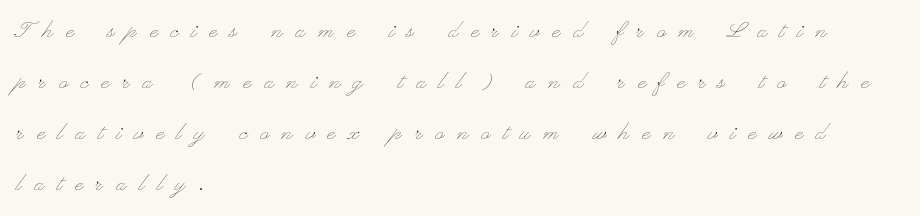
Q: Is the text bold? A: No.
Q: Is the text italic (slanted)? A: Yes.
Q: Is the text underlined? A: No.
Q: How is the paragraph aligned? A: Left-aligned.
Q: Is the spacing between letters normal or unusually wide? A: Unusually wide.
Q: Width (condensed, normal, or wide)? A: Wide.
Q: Stroke contrast? A: Low.
Q: x-height? A: Small.
Q: Monospaced? A: No.
